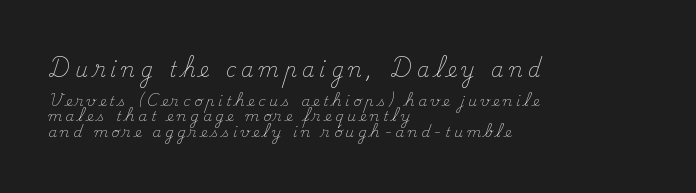
Unbolded letterforms with no extra heft. A typesetter would call this heavily tracked-out type. Leftover space on each line is placed entirely after the last word. The rendering uses a small line-height, squeezing the rows.
